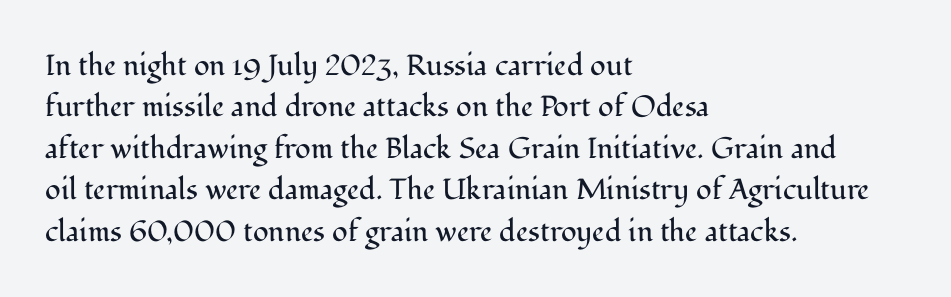
{"serif": "yes", "italic": "no", "bold": "no", "weight": "regular", "width": "normal", "stroke_contrast": "medium", "x_height": "medium", "monospaced": "no", "underline": "no", "align": "left", "line_spacing": "normal", "line_spacing_ratio": 1.43, "letter_spacing": "normal", "letter_spacing_em": 0.0, "glyph_px": 29}
